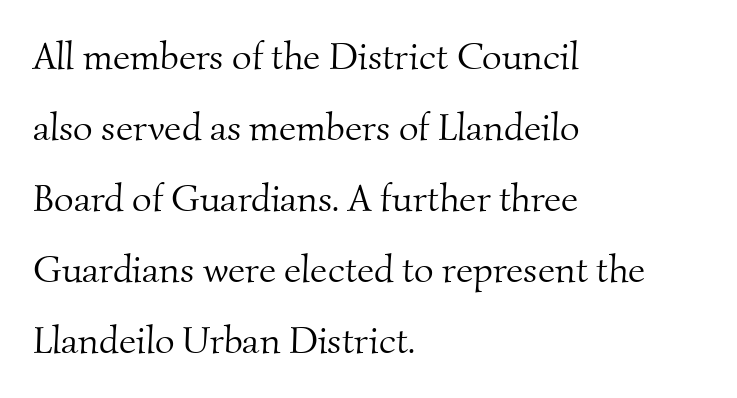
Q: Is the text bold? A: No.
Q: Is the typeface a serif or a sans-serif typeface? A: Serif.
Q: Is the text underlined? A: No.
Q: How is the paragraph aligned? A: Left-aligned.
Q: Is the spacing between letters normal or unusually wide? A: Normal.
Q: Width (condensed, normal, or wide)? A: Normal.
Q: Stroke contrast? A: Medium.
Q: x-height? A: Small.
Q: Monospaced? A: No.
